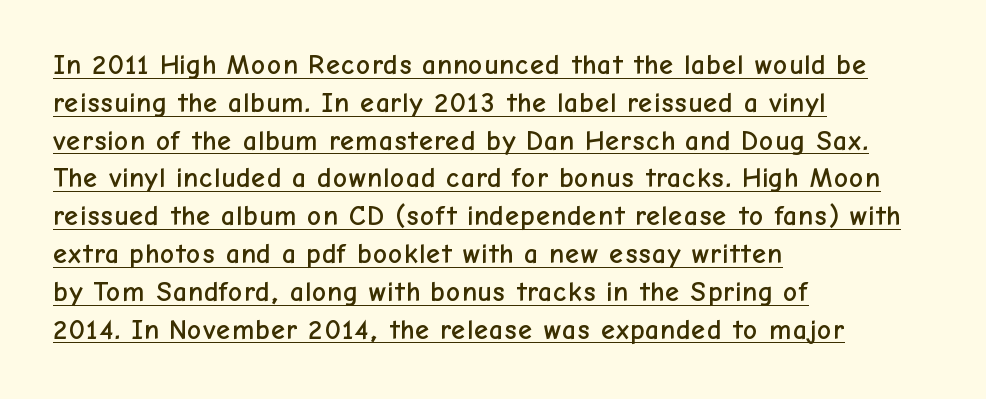
Caption: standard tracking, unaltered. The lines sit at an ordinary, default distance from one another. Nothing sits at the stroke ends, so this counts as sans-serif. Check the space under the baseline: a stroke is drawn there.
